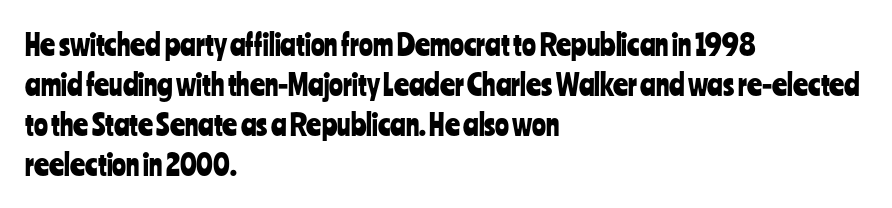
The image shows 29 px condensed sans-serif type, upright; set left-aligned, normal line spacing (1.38x), normal letter spacing, not underlined; low stroke contrast and a medium x-height.
